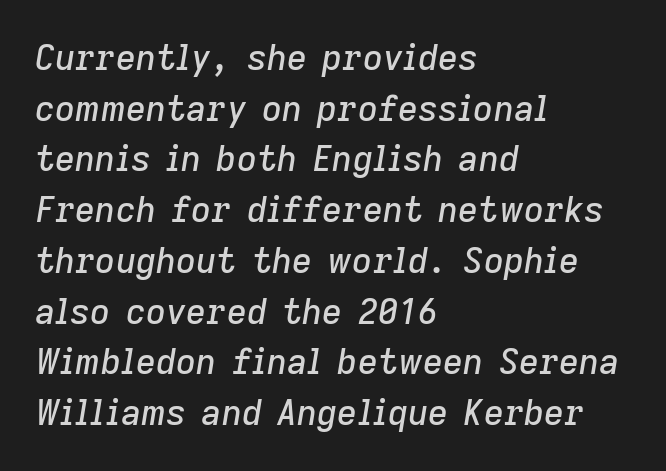
Q: Is the text italic (slanted)? A: Yes, it leans right by about 9 degrees.
Q: Is the text underlined? A: No.
Q: How is the paragraph aligned? A: Left-aligned.
Q: Is the spacing between letters normal or unusually wide? A: Normal.
Q: Is the spacing between lines tight, normal or loose? A: Normal.
Q: Width (condensed, normal, or wide)? A: Normal.
Q: Stroke contrast? A: Low.
Q: x-height? A: Medium.
Q: Monospaced? A: No.
